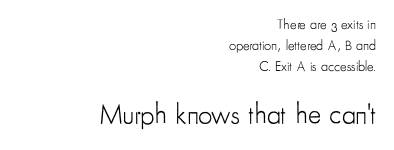
Q: Is the text bold? A: No.
Q: Is the text italic (slanted)? A: No, it is upright.
Q: Is the typeface a serif or a sans-serif typeface? A: Sans-serif.
Q: Is the text underlined? A: No.
Q: How is the paragraph aligned? A: Right-aligned.
Q: Is the spacing between letters normal or unusually wide? A: Normal.
Q: Is the spacing between lines tight, normal or loose? A: Normal.
Q: Which block of text is set in a larger size, the first (top) or the second (bottom)? A: The second (bottom) one.
Q: Width (condensed, normal, or wide)? A: Condensed.
Q: Stroke contrast? A: Low.
Q: x-height? A: Small.
Q: Monospaced? A: No.
